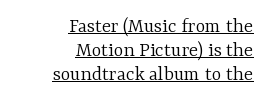
{"italic": "no", "bold": "no", "underline": "yes", "align": "right", "line_spacing": "tight", "line_spacing_ratio": 1.15, "letter_spacing": "normal", "letter_spacing_em": 0.0, "glyph_px": 21}
